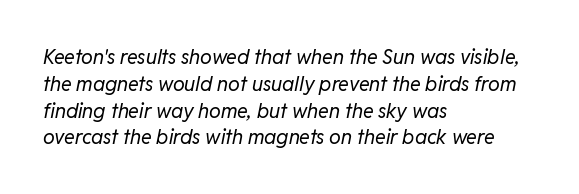
Q: Is the text bold? A: No.
Q: Is the text italic (slanted)? A: Yes, it leans right by about 11 degrees.
Q: Is the text underlined? A: No.
Q: How is the paragraph aligned? A: Left-aligned.
Q: Is the spacing between letters normal or unusually wide? A: Normal.
Q: Is the spacing between lines tight, normal or loose? A: Normal.
